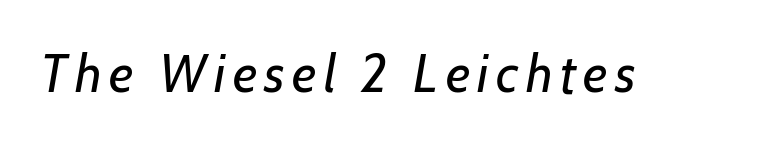
The image shows 53 px regular-weight type, italic (leaning right); set not underlined; low stroke contrast and a medium x-height.
